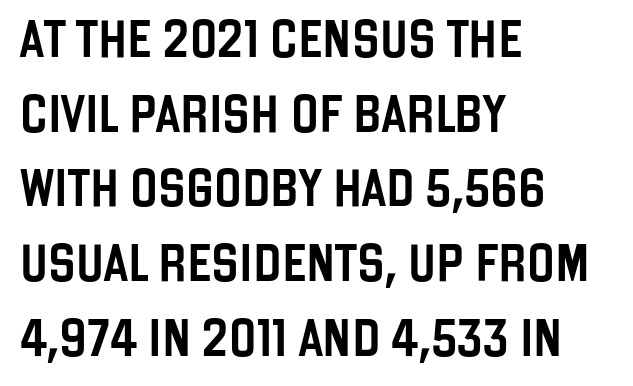
How would I describe the line gaps? Wide and relaxed. The letters carry no serifs — their stems end cleanly without finishing strokes. This is roman type, the default non-slanted kind. This rendering uses left alignment, leaving the right contour irregular.
